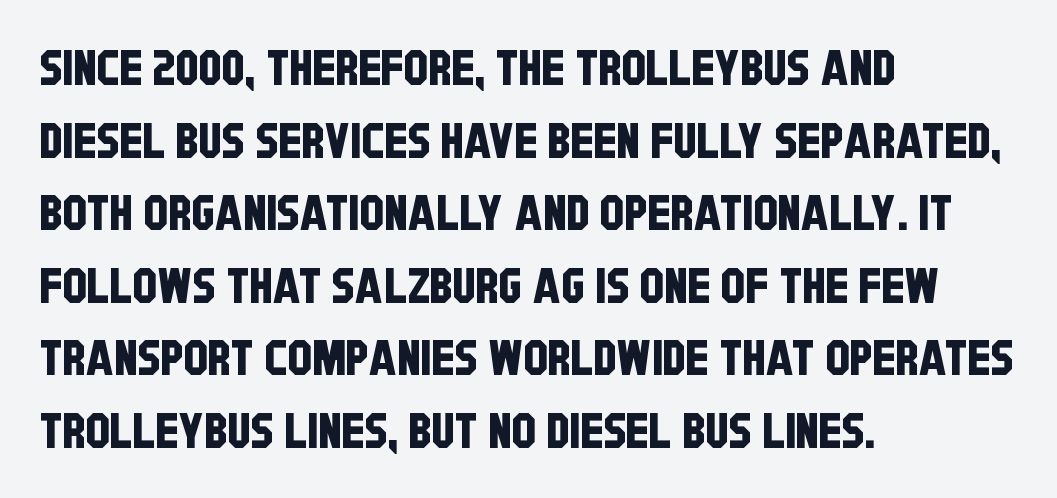
{"serif": "no", "width": "condensed", "stroke_contrast": "low", "x_height": "large", "monospaced": "no", "underline": "no", "align": "left", "line_spacing": "normal", "line_spacing_ratio": 1.48, "letter_spacing": "normal", "letter_spacing_em": 0.0, "glyph_px": 49}
